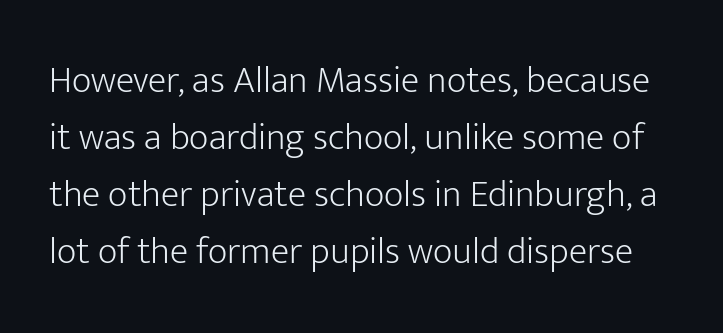
{"serif": "no", "italic": "no", "bold": "no", "weight": "light", "width": "normal", "stroke_contrast": "low", "x_height": "medium", "monospaced": "no", "underline": "no", "line_spacing": "normal", "line_spacing_ratio": 1.5, "letter_spacing": "normal", "letter_spacing_em": 0.0, "glyph_px": 38}
